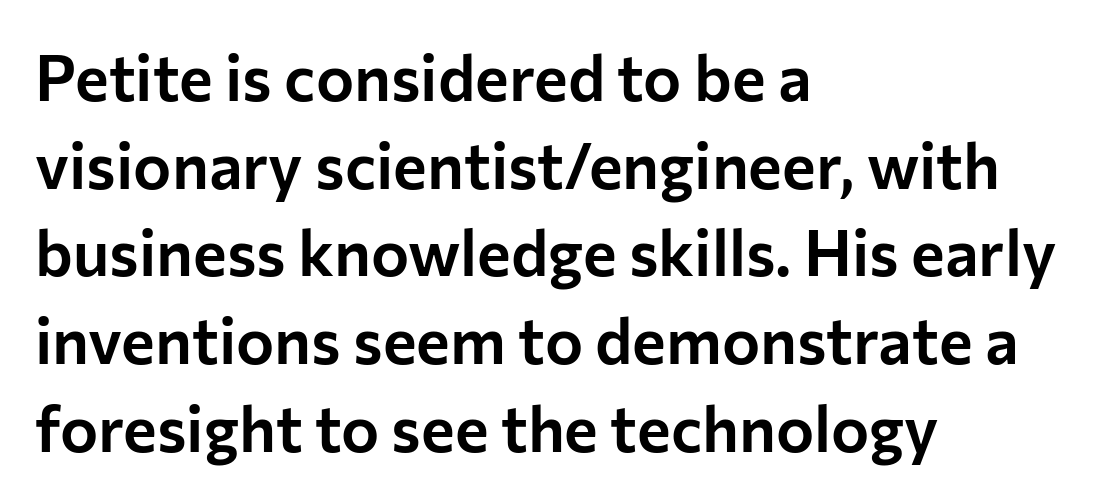
{"serif": "no", "italic": "no", "width": "normal", "stroke_contrast": "low", "x_height": "medium", "monospaced": "no", "underline": "no", "align": "left", "line_spacing": "normal", "line_spacing_ratio": 1.37, "letter_spacing": "normal", "letter_spacing_em": 0.0, "glyph_px": 64}
